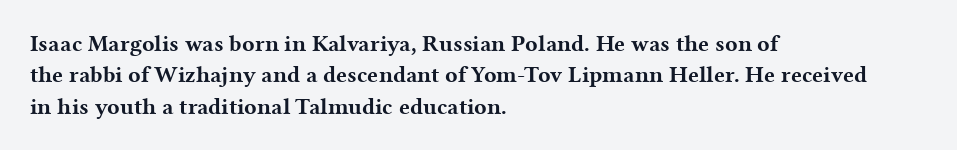
Q: Is the text bold? A: Yes.
Q: Is the text italic (slanted)? A: No, it is upright.
Q: Is the text underlined? A: No.
Q: How is the paragraph aligned? A: Left-aligned.
Q: Is the spacing between letters normal or unusually wide? A: Normal.
Q: Is the spacing between lines tight, normal or loose? A: Normal.
